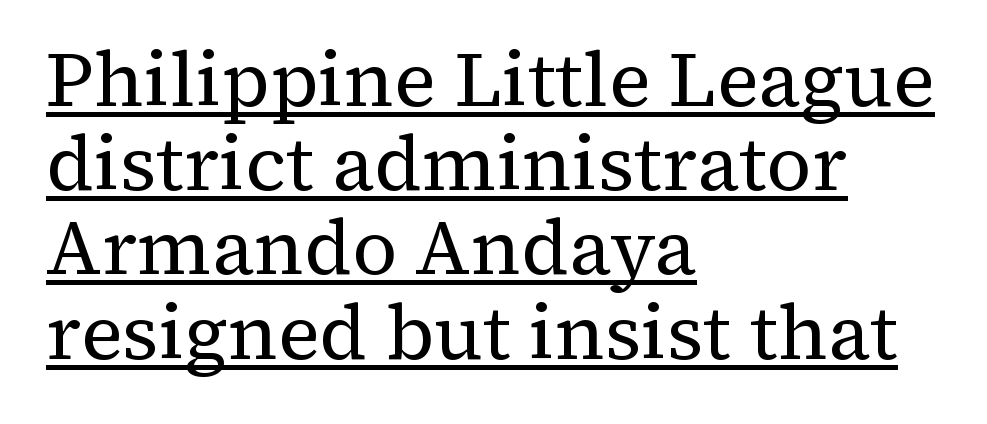
{"serif": "yes", "italic": "no", "bold": "no", "weight": "regular", "width": "normal", "stroke_contrast": "medium", "x_height": "medium", "monospaced": "no", "underline": "yes", "align": "left", "line_spacing": "tight", "line_spacing_ratio": 1.08, "letter_spacing": "normal", "letter_spacing_em": 0.0, "glyph_px": 78}
